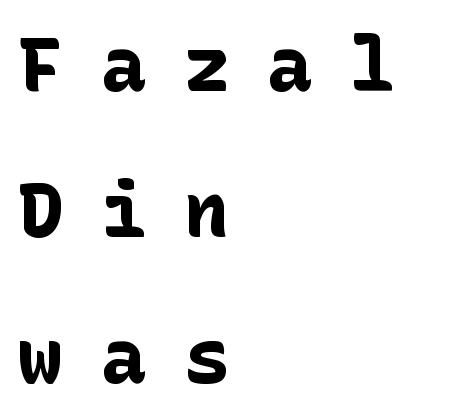
{"serif": "no", "italic": "no", "bold": "yes", "weight": "bold", "width": "normal", "stroke_contrast": "low", "x_height": "medium", "underline": "no", "align": "left", "line_spacing": "loose", "line_spacing_ratio": 1.92, "letter_spacing": "wide", "letter_spacing_em": 0.49, "glyph_px": 76}
